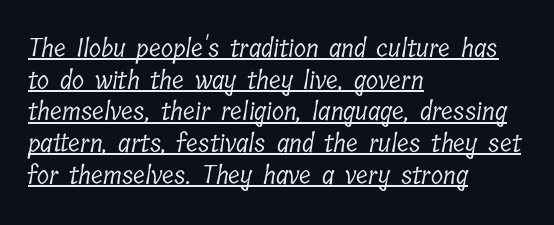
The lines are quadded left. Summary of vertical rhythm: regular, with standard interline spacing. Words appear dense and cohesive because spacing is normal. These characters rest on top of a visible drawn line.
